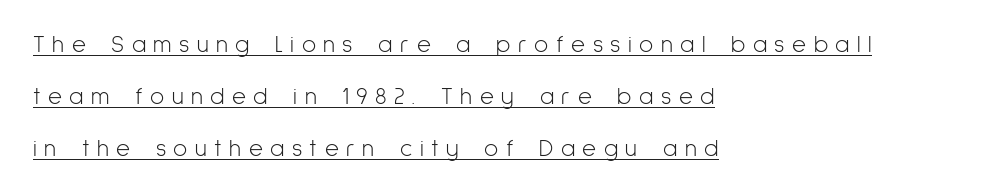
Vertical strokes here are truly vertical. Casual observation: everything's shoved over to the left. Here the glyphs are tracked loosely, breaking word shapes into spaced letters. The specimen includes a rule beneath the text block's lines. The strokes are not fattened; the text isn't bold. The passage shown stacks its lines with a broad gap.
